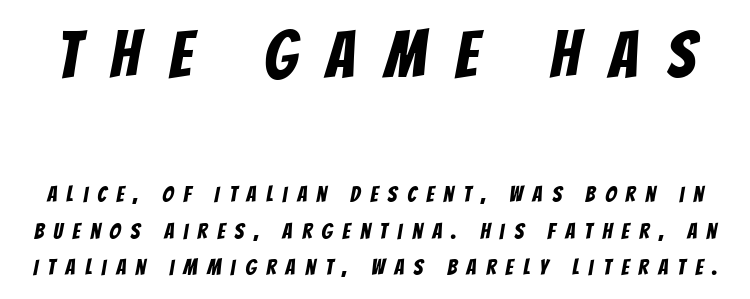
{"serif": "no", "width": "condensed", "stroke_contrast": "low", "x_height": "large", "monospaced": "no", "underline": "no", "line_spacing": "normal", "line_spacing_ratio": 1.67, "letter_spacing": "wide", "letter_spacing_em": 0.45, "larger_block": "first", "size_ratio": 3.0, "glyph_px": 66}
